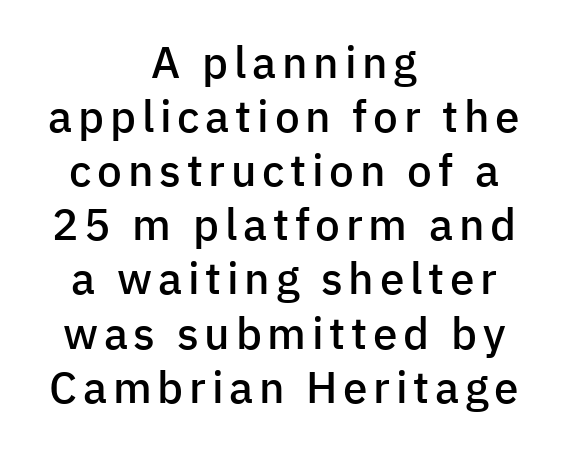
Q: Is the text bold? A: Semi-bold.
Q: Is the text italic (slanted)? A: No, it is upright.
Q: Is the typeface a serif or a sans-serif typeface? A: Sans-serif.
Q: Is the text underlined? A: No.
Q: How is the paragraph aligned? A: Centered.
Q: Width (condensed, normal, or wide)? A: Normal.
Q: Stroke contrast? A: Low.
Q: x-height? A: Medium.
Q: Monospaced? A: No.
